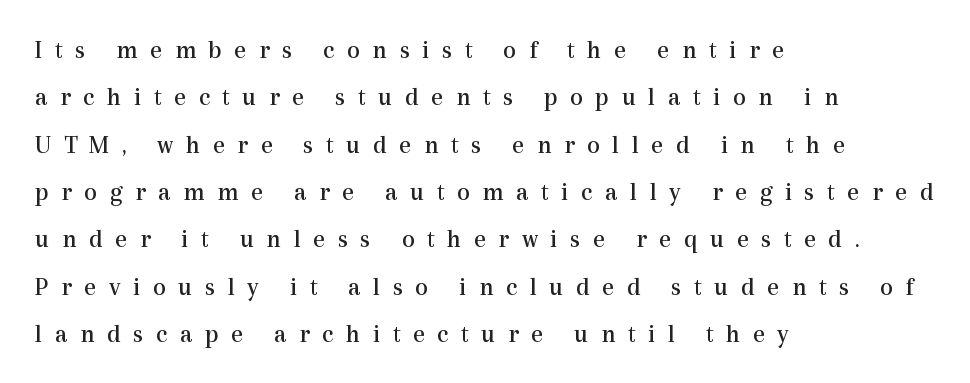
The letterforms stand isolated, each surrounded by extra space. Is this a heavy cut? Hardly; it is regular or lighter. Tall strokes in this sample are plumb rather than angled. Descenders are the only things crossing below the line. Notice how the passage keeps a crisp vertical edge on the left only.
